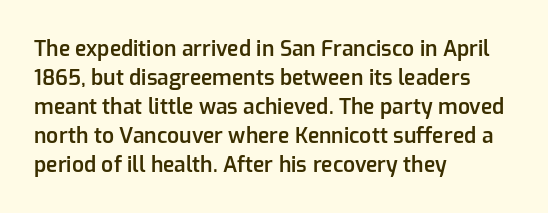
The image shows 21 px text type, upright; set left-aligned, normal line spacing (1.38x), normal letter spacing, not underlined.
